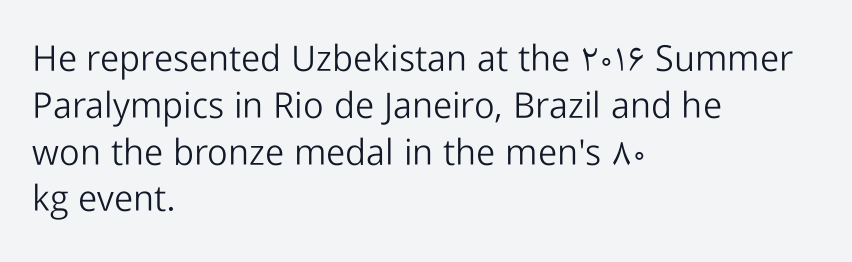
The line-height multiplier appears to be the usual default. The axis of the letterforms is exactly vertical. Honestly, there is no underline to notice here at all. The face used here is rendered with its standard letterfit.
